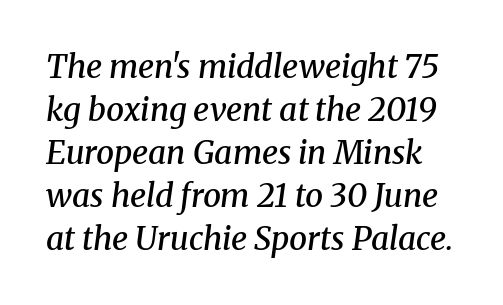
{"serif": "yes", "italic": "yes", "lean": "right", "slant_degrees": 8, "bold": "semi", "weight": "semibold", "width": "normal", "stroke_contrast": "medium", "x_height": "medium", "monospaced": "no", "underline": "no", "line_spacing": "normal", "line_spacing_ratio": 1.34, "letter_spacing": "normal", "letter_spacing_em": 0.0, "glyph_px": 32}
